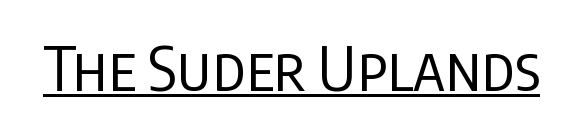
The image shows 62 px regular-weight, condensed sans-serif type, upright; set normal letter spacing, underlined; low stroke contrast and a large x-height.
